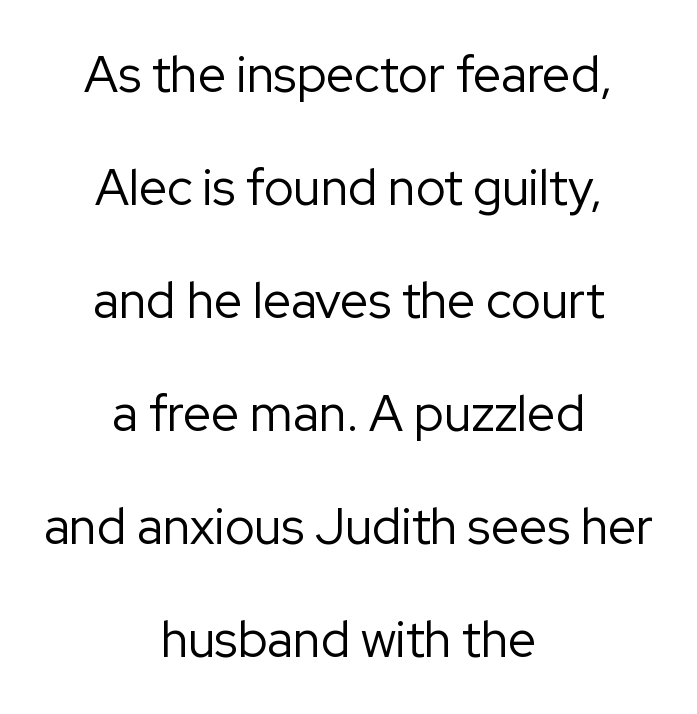
Q: Is the text bold? A: No.
Q: Is the text italic (slanted)? A: No, it is upright.
Q: Is the typeface a serif or a sans-serif typeface? A: Sans-serif.
Q: Is the text underlined? A: No.
Q: How is the paragraph aligned? A: Centered.
Q: Is the spacing between letters normal or unusually wide? A: Normal.
Q: Is the spacing between lines tight, normal or loose? A: Loose.
Q: Width (condensed, normal, or wide)? A: Normal.
Q: Stroke contrast? A: Low.
Q: x-height? A: Medium.
Q: Monospaced? A: No.
